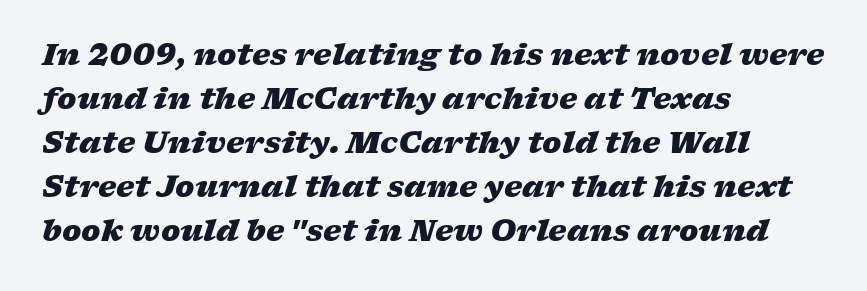
Q: Is the text bold? A: Yes.
Q: Is the text italic (slanted)? A: Yes, it leans right by about 17 degrees.
Q: Is the text underlined? A: No.
Q: How is the paragraph aligned? A: Left-aligned.
Q: Is the spacing between letters normal or unusually wide? A: Normal.
Q: Is the spacing between lines tight, normal or loose? A: Normal.
Q: Width (condensed, normal, or wide)? A: Wide.
Q: Stroke contrast? A: Low.
Q: x-height? A: Medium.
Q: Monospaced? A: No.
